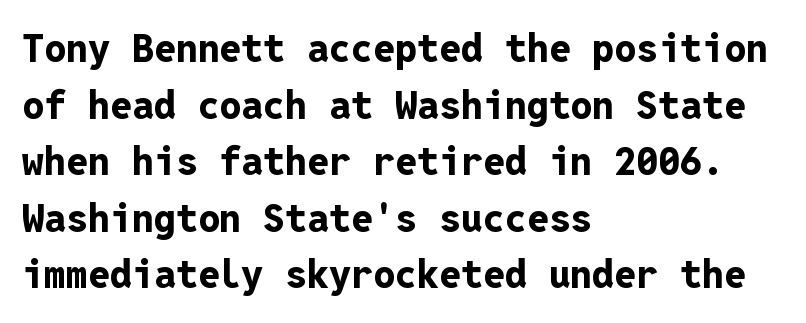
Q: Is the text bold? A: Yes.
Q: Is the text italic (slanted)? A: No, it is upright.
Q: Is the typeface a serif or a sans-serif typeface? A: Sans-serif.
Q: Is the text underlined? A: No.
Q: How is the paragraph aligned? A: Left-aligned.
Q: Is the spacing between letters normal or unusually wide? A: Normal.
Q: Is the spacing between lines tight, normal or loose? A: Normal.
Q: Width (condensed, normal, or wide)? A: Normal.
Q: Stroke contrast? A: Low.
Q: x-height? A: Medium.
Q: Monospaced? A: Yes.
